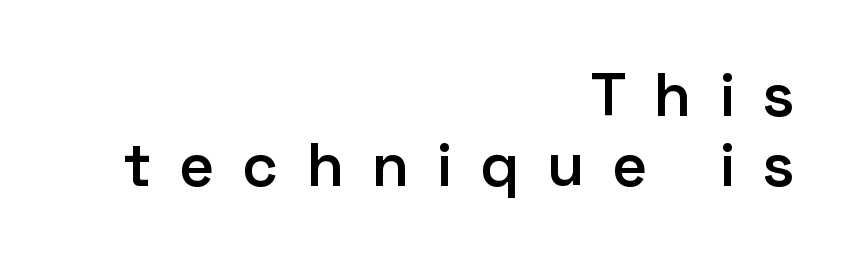
{"serif": "no", "italic": "no", "bold": "semi", "weight": "semibold", "width": "normal", "stroke_contrast": "low", "x_height": "medium", "monospaced": "no", "underline": "no", "align": "right", "line_spacing": "tight", "line_spacing_ratio": 1.14, "letter_spacing": "wide", "letter_spacing_em": 0.48, "glyph_px": 61}
